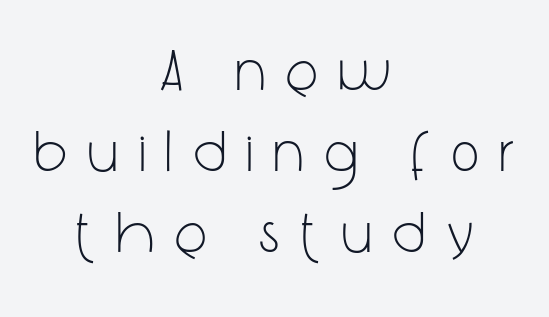
{"serif": "no", "italic": "no", "bold": "no", "weight": "light", "width": "condensed", "stroke_contrast": "low", "x_height": "medium", "monospaced": "no", "underline": "no", "align": "center", "line_spacing": "normal", "line_spacing_ratio": 1.37, "letter_spacing": "wide", "letter_spacing_em": 0.38, "glyph_px": 59}
